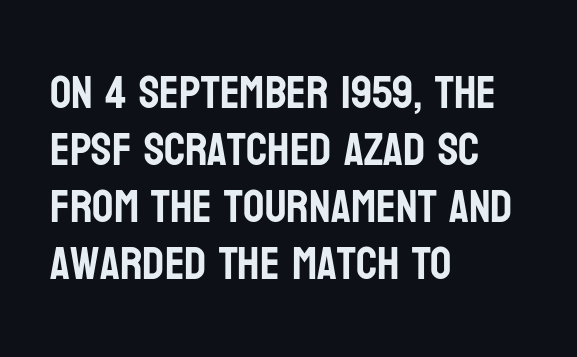
The rendering anchors every line to the left-hand side. The letters carry no serifs — their stems end cleanly without finishing strokes. The baseline area is clear. Unlike italic type, these characters show no tilt at all. Letter spacing: default. Looks like regular typesetting: each glyph gets only the width it needs.
